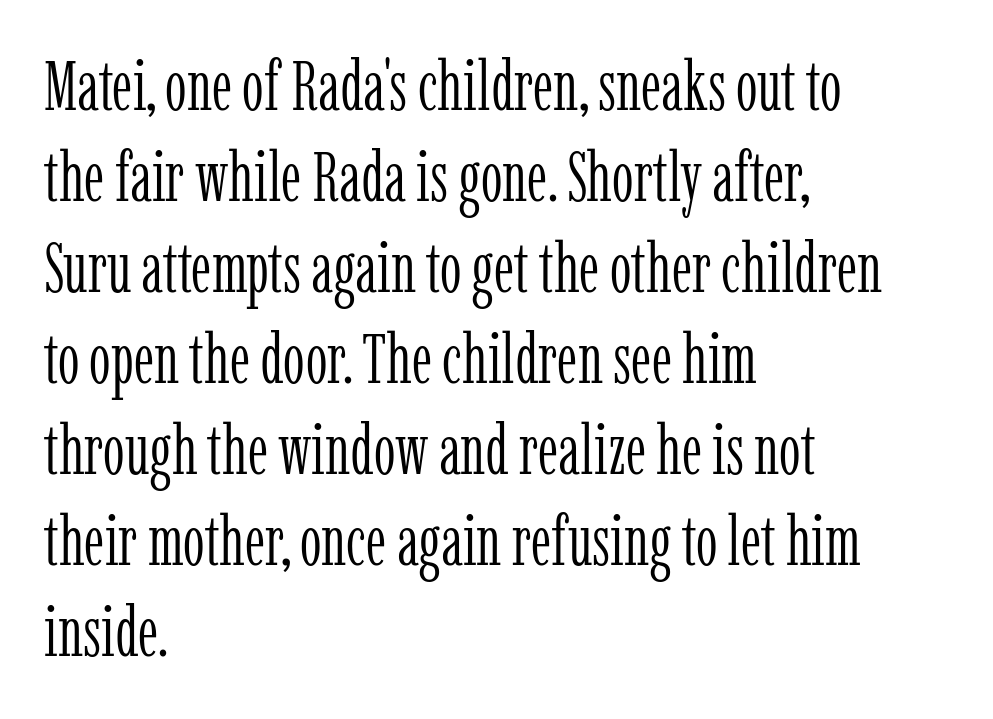
{"serif": "yes", "italic": "no", "bold": "no", "weight": "light", "width": "condensed", "stroke_contrast": "low", "x_height": "medium", "monospaced": "no", "underline": "no", "align": "left", "line_spacing": "normal", "line_spacing_ratio": 1.32, "letter_spacing": "normal", "letter_spacing_em": 0.0, "glyph_px": 69}
